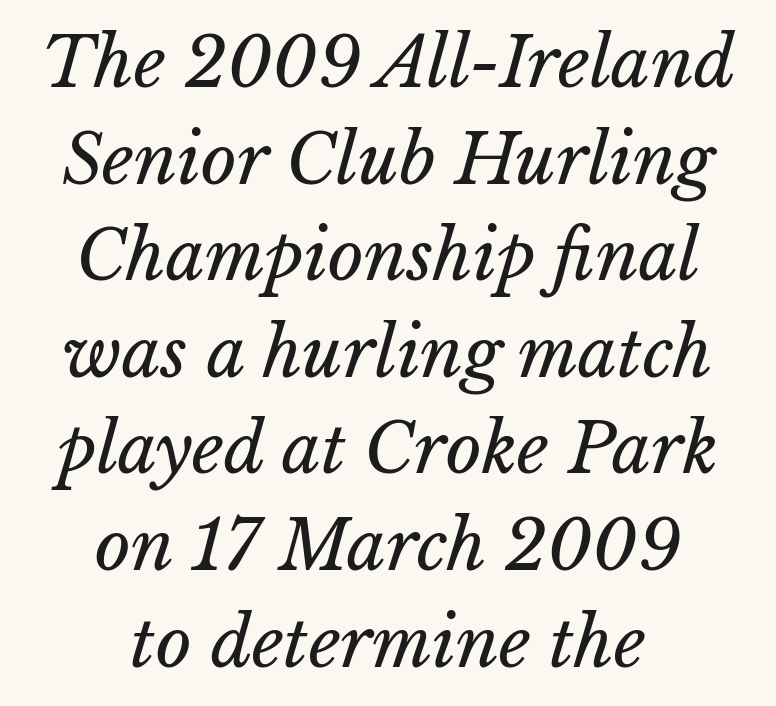
Q: Is the text bold? A: No.
Q: Is the text underlined? A: No.
Q: How is the paragraph aligned? A: Centered.
Q: Is the spacing between letters normal or unusually wide? A: Normal.
Q: Is the spacing between lines tight, normal or loose? A: Normal.
Q: Width (condensed, normal, or wide)? A: Normal.
Q: Stroke contrast? A: Low.
Q: x-height? A: Medium.
Q: Monospaced? A: No.
